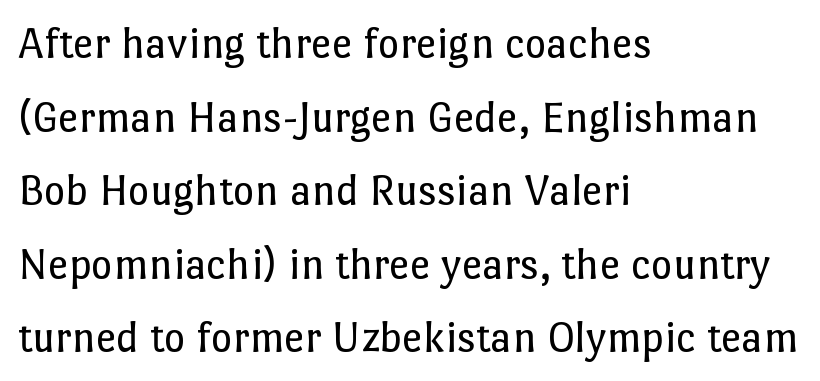
Q: Is the text bold? A: No.
Q: Is the text italic (slanted)? A: No, it is upright.
Q: Is the text underlined? A: No.
Q: How is the paragraph aligned? A: Left-aligned.
Q: Is the spacing between letters normal or unusually wide? A: Normal.
Q: Is the spacing between lines tight, normal or loose? A: Normal.
Q: Width (condensed, normal, or wide)? A: Normal.
Q: Stroke contrast? A: Low.
Q: x-height? A: Medium.
Q: Monospaced? A: No.
